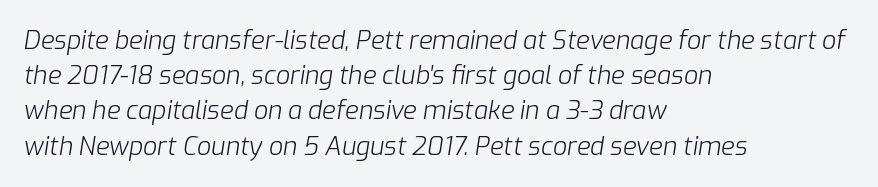
Q: Is the text bold? A: No.
Q: Is the text italic (slanted)? A: Yes, it leans right by about 9 degrees.
Q: Is the text underlined? A: No.
Q: How is the paragraph aligned? A: Left-aligned.
Q: Is the spacing between letters normal or unusually wide? A: Normal.
Q: Is the spacing between lines tight, normal or loose? A: Normal.
